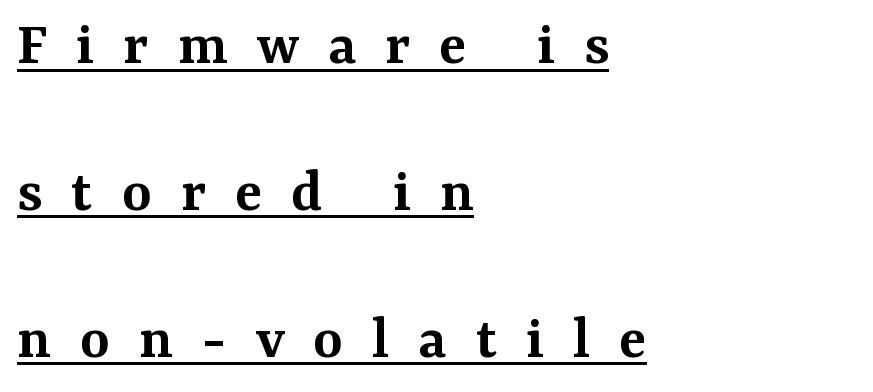
{"serif": "yes", "italic": "no", "bold": "semi", "weight": "semibold", "width": "normal", "stroke_contrast": "medium", "x_height": "medium", "monospaced": "no", "underline": "yes", "align": "left", "line_spacing": "loose", "line_spacing_ratio": 2.33, "letter_spacing": "wide", "letter_spacing_em": 0.46, "glyph_px": 63}
